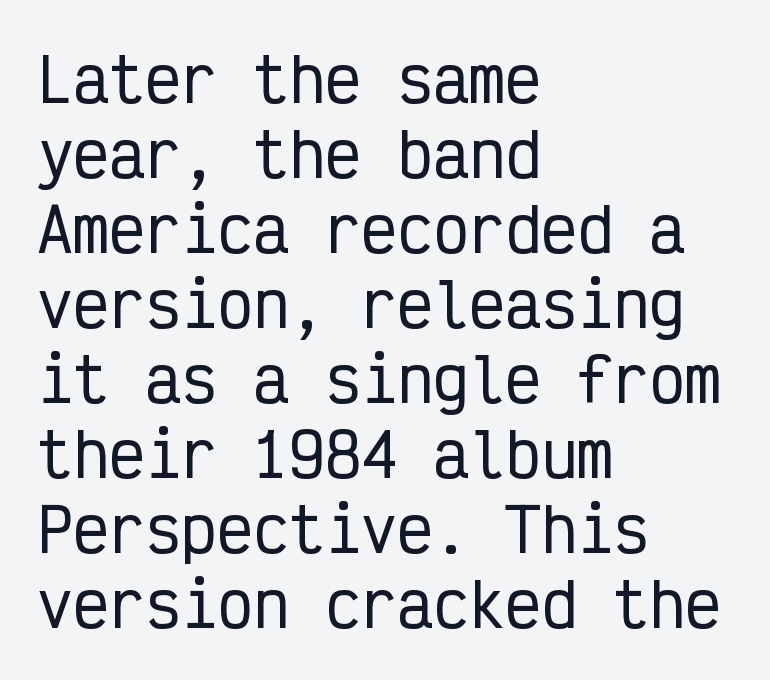
Q: Is the text italic (slanted)? A: No, it is upright.
Q: Is the typeface a serif or a sans-serif typeface? A: Sans-serif.
Q: Is the text underlined? A: No.
Q: How is the paragraph aligned? A: Left-aligned.
Q: Is the spacing between letters normal or unusually wide? A: Normal.
Q: Is the spacing between lines tight, normal or loose? A: Normal.
Q: Width (condensed, normal, or wide)? A: Condensed.
Q: Stroke contrast? A: Low.
Q: x-height? A: Medium.
Q: Monospaced? A: Yes.
